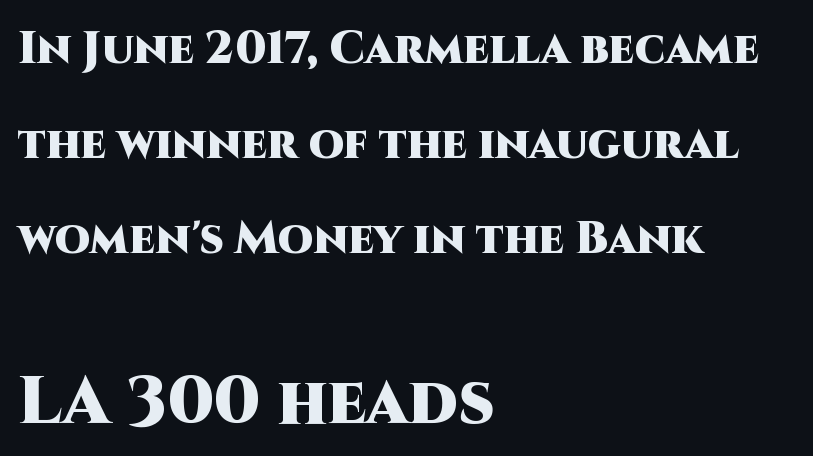
{"serif": "no", "italic": "no", "bold": "yes", "weight": "heavy", "width": "normal", "stroke_contrast": "high", "x_height": "large", "monospaced": "no", "underline": "no", "align": "left", "line_spacing": "loose", "line_spacing_ratio": 2.11, "letter_spacing": "normal", "letter_spacing_em": 0.0, "larger_block": "second", "size_ratio": 1.49, "glyph_px": 67}
